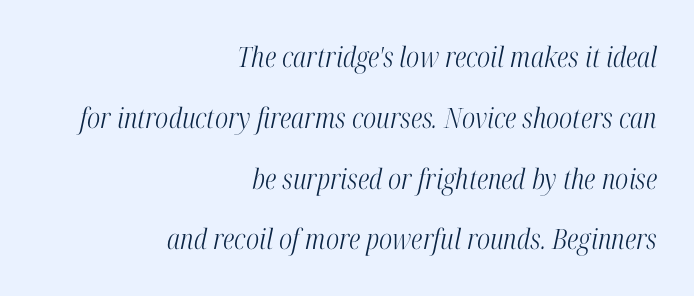
The designer dialed line spacing up above the default. Is the stroke heavy? The answer is a plain regular-or-lighter. Words appear dense and cohesive because spacing is normal. Is this a sans? No — the strokes have serifs. Check under the words: just untouched page. This sample is right-justified, so line beginnings fall wherever the words allow.
